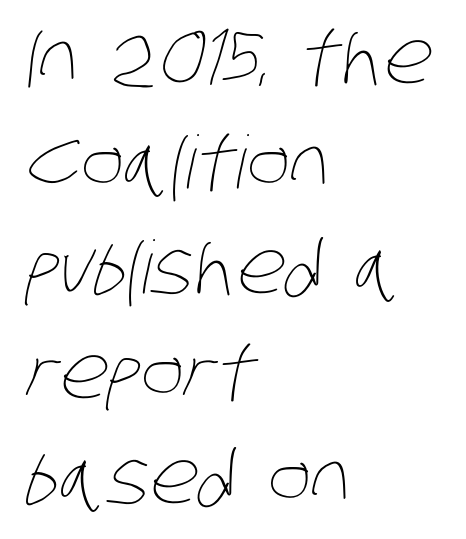
{"bold": "no", "weight": "thin", "width": "condensed", "stroke_contrast": "low", "x_height": "large", "monospaced": "no", "underline": "no", "align": "left", "line_spacing": "normal", "line_spacing_ratio": 1.44, "letter_spacing": "normal", "letter_spacing_em": 0.0, "glyph_px": 73}
